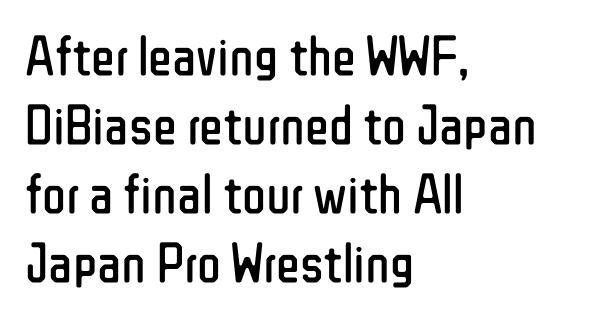
Q: Is the text bold? A: No.
Q: Is the text italic (slanted)? A: No, it is upright.
Q: Is the typeface a serif or a sans-serif typeface? A: Sans-serif.
Q: Is the text underlined? A: No.
Q: How is the paragraph aligned? A: Left-aligned.
Q: Is the spacing between letters normal or unusually wide? A: Normal.
Q: Width (condensed, normal, or wide)? A: Condensed.
Q: Stroke contrast? A: Low.
Q: x-height? A: Medium.
Q: Monospaced? A: No.
